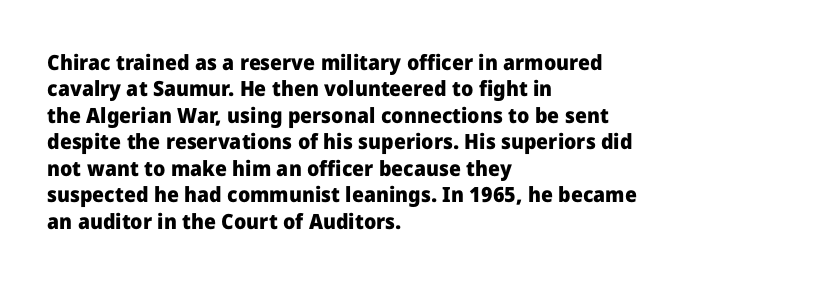
Q: Is the text bold? A: Yes.
Q: Is the text italic (slanted)? A: No, it is upright.
Q: Is the text underlined? A: No.
Q: How is the paragraph aligned? A: Left-aligned.
Q: Is the spacing between letters normal or unusually wide? A: Normal.
Q: Is the spacing between lines tight, normal or loose? A: Normal.
